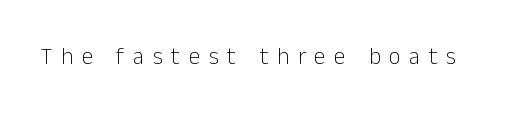
The image shows 23 px text type, upright; set unusually wide letter spacing (+0.37 em), not underlined.
